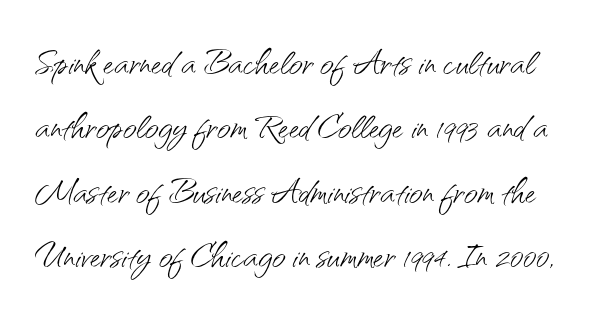
How would I describe the line gaps? Plain and ordinary. The face used here is proportionally spaced, like ordinary book or web type. No extra tracking has been applied to these lines. The foot of each line stays bare and open.
